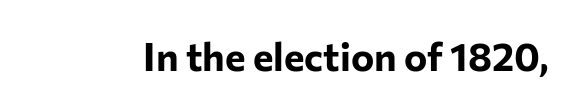
The face used here is rendered with its standard letterfit. Only glyphs here, with clear space below each row. Is this a fixed-width face? No — the glyphs have proportional, varying widths. Ordinary non-slanted type is in use. Thick stems and heavy bowls — unmistakably bold. The type family on display is of the sans-serif kind.
